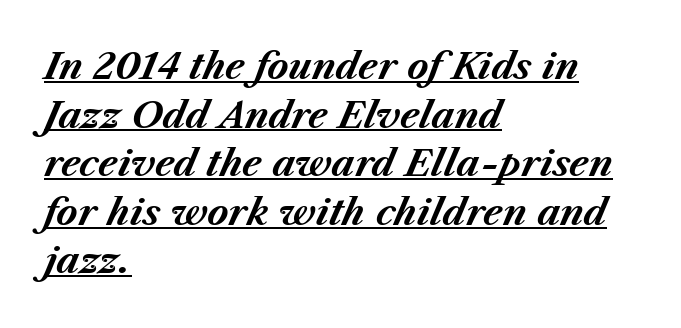
The image shows 36 px bold type, italic (leaning right); set left-aligned, normal line spacing (1.35x), normal letter spacing, underlined; medium stroke contrast and a medium x-height.
